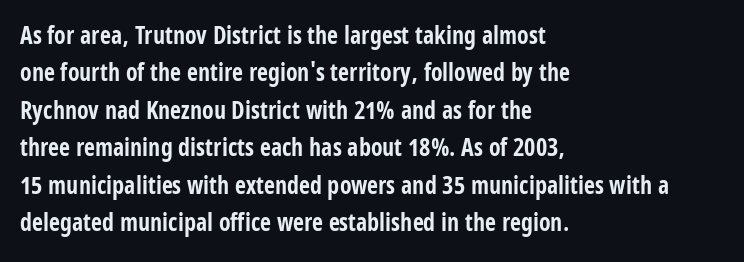
{"italic": "no", "bold": "yes", "underline": "no", "align": "left", "line_spacing": "normal", "line_spacing_ratio": 1.56, "letter_spacing": "normal", "letter_spacing_em": 0.0, "glyph_px": 24}
